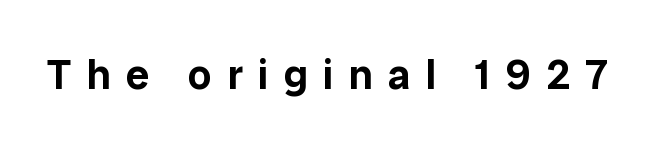
The image shows 42 px sans-serif type, upright; set unusually wide letter spacing (+0.36 em), not underlined; low stroke contrast and a medium x-height.
